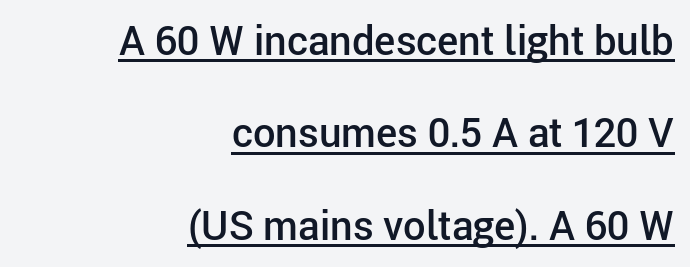
The image shows 40 px semibold sans-serif type, upright; set right-aligned, loose line spacing (2.31x), normal letter spacing, underlined; low stroke contrast and a medium x-height.
